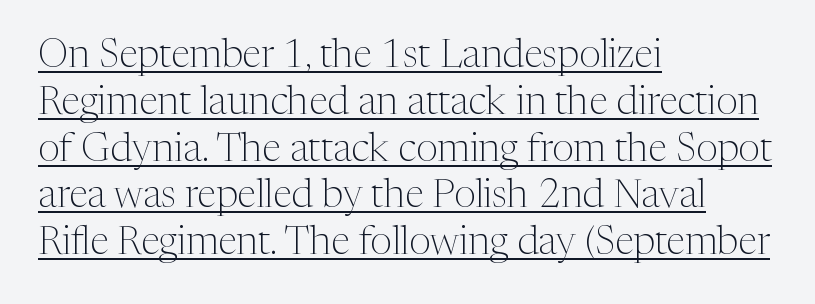
Glyph-to-glyph distance matches everyday printed text. A typesetter would call this proportional, since set widths differ per character. Casual observation: everything's shoved over to the left. Compared with undecorated copy, this sample adds a rule below the words. The strokes carry an ordinary text weight at most.
